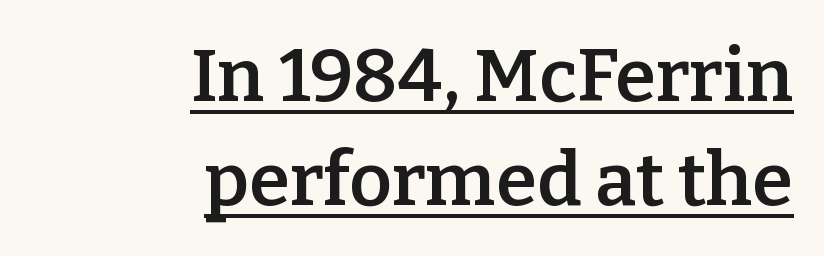
The font's upright variant was chosen for this text. Classification — serif. What stands out about the letter spacing? Nothing — it is the standard amount. The passage is arranged like a letterhead date or caption credit — flush right.
